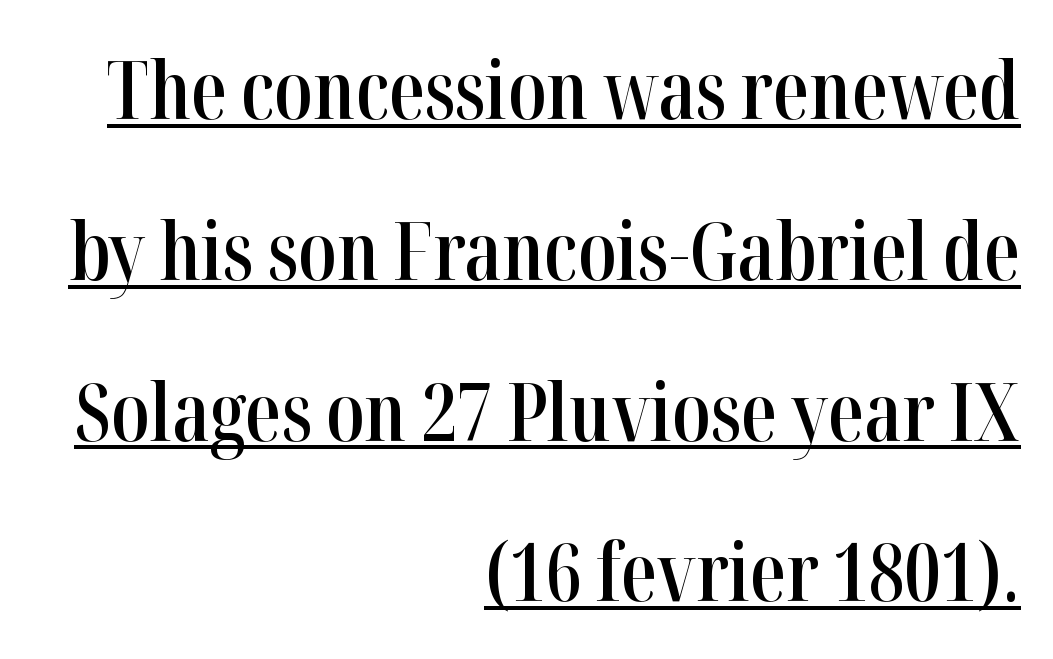
{"serif": "yes", "italic": "no", "bold": "semi", "weight": "semibold", "width": "condensed", "stroke_contrast": "high", "x_height": "medium", "monospaced": "no", "underline": "yes", "align": "right", "line_spacing": "loose", "line_spacing_ratio": 2.01, "letter_spacing": "normal", "letter_spacing_em": 0.0, "glyph_px": 80}
